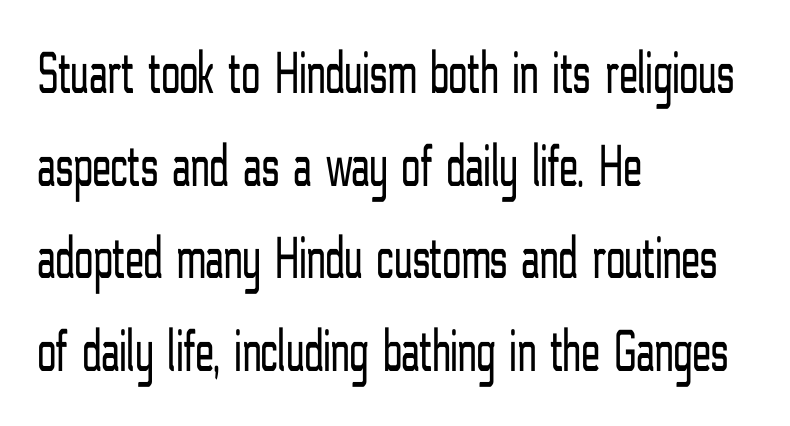
{"serif": "no", "italic": "no", "bold": "no", "weight": "light", "width": "condensed", "stroke_contrast": "low", "x_height": "medium", "monospaced": "no", "underline": "no", "align": "left", "line_spacing": "normal", "line_spacing_ratio": 1.52, "letter_spacing": "normal", "letter_spacing_em": 0.0, "glyph_px": 61}
